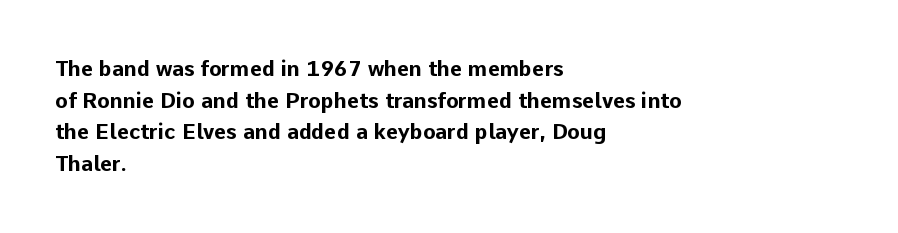
{"italic": "no", "bold": "yes", "underline": "no", "align": "left", "line_spacing": "normal", "line_spacing_ratio": 1.51, "letter_spacing": "normal", "letter_spacing_em": 0.0, "glyph_px": 21}
